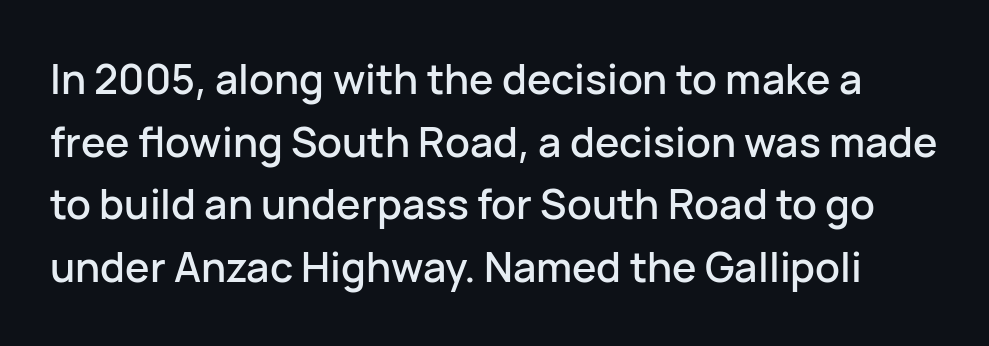
The image shows 41 px sans-serif type, upright; set normal line spacing (1.53x), normal letter spacing, not underlined; low stroke contrast and a medium x-height.
